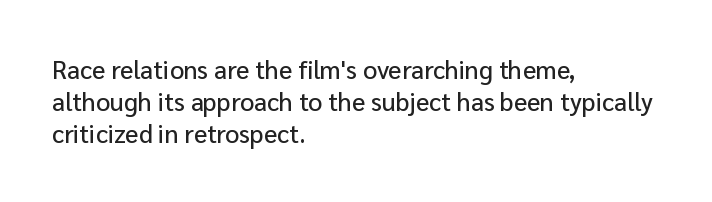
{"italic": "no", "underline": "no", "align": "left", "line_spacing": "normal", "line_spacing_ratio": 1.29, "letter_spacing": "normal", "letter_spacing_em": 0.0, "glyph_px": 25}
